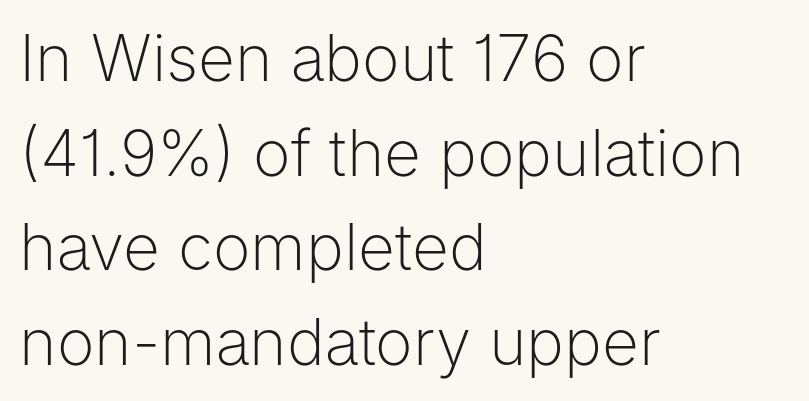
Q: Is the text bold? A: No.
Q: Is the text italic (slanted)? A: No, it is upright.
Q: Is the typeface a serif or a sans-serif typeface? A: Sans-serif.
Q: Is the text underlined? A: No.
Q: How is the paragraph aligned? A: Left-aligned.
Q: Is the spacing between letters normal or unusually wide? A: Normal.
Q: Is the spacing between lines tight, normal or loose? A: Normal.
Q: Width (condensed, normal, or wide)? A: Normal.
Q: Stroke contrast? A: Low.
Q: x-height? A: Medium.
Q: Monospaced? A: No.
